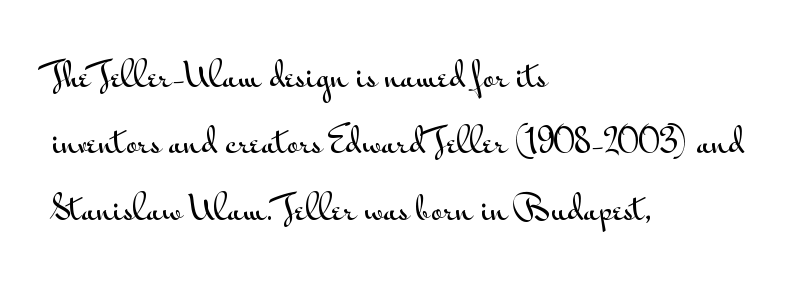
Q: Is the text italic (slanted)? A: Yes.
Q: Is the typeface a serif or a sans-serif typeface? A: Sans-serif.
Q: Is the text underlined? A: No.
Q: How is the paragraph aligned? A: Left-aligned.
Q: Is the spacing between letters normal or unusually wide? A: Normal.
Q: Is the spacing between lines tight, normal or loose? A: Loose.
Q: Width (condensed, normal, or wide)? A: Wide.
Q: Stroke contrast? A: Medium.
Q: x-height? A: Small.
Q: Monospaced? A: No.
